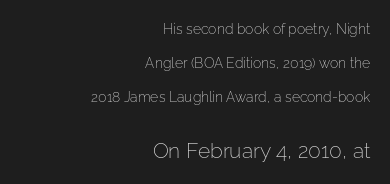
The image shows 21 px text type, upright; set right-aligned, loose line spacing (2.42x), normal letter spacing, not underlined; the second (bottom) block is 1.5x larger.
